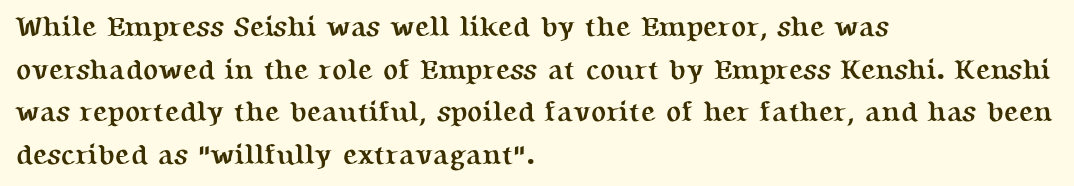
{"serif": "yes", "italic": "no", "bold": "yes", "weight": "semibold", "width": "normal", "stroke_contrast": "medium", "x_height": "medium", "monospaced": "no", "underline": "no", "align": "left", "line_spacing": "normal", "line_spacing_ratio": 1.52, "letter_spacing": "normal", "letter_spacing_em": 0.0, "glyph_px": 28}
